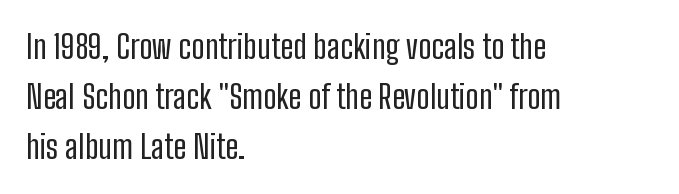
Q: Is the text bold? A: No.
Q: Is the text italic (slanted)? A: No, it is upright.
Q: Is the typeface a serif or a sans-serif typeface? A: Sans-serif.
Q: Is the text underlined? A: No.
Q: How is the paragraph aligned? A: Left-aligned.
Q: Is the spacing between letters normal or unusually wide? A: Normal.
Q: Is the spacing between lines tight, normal or loose? A: Normal.
Q: Width (condensed, normal, or wide)? A: Condensed.
Q: Stroke contrast? A: Low.
Q: x-height? A: Medium.
Q: Monospaced? A: No.
